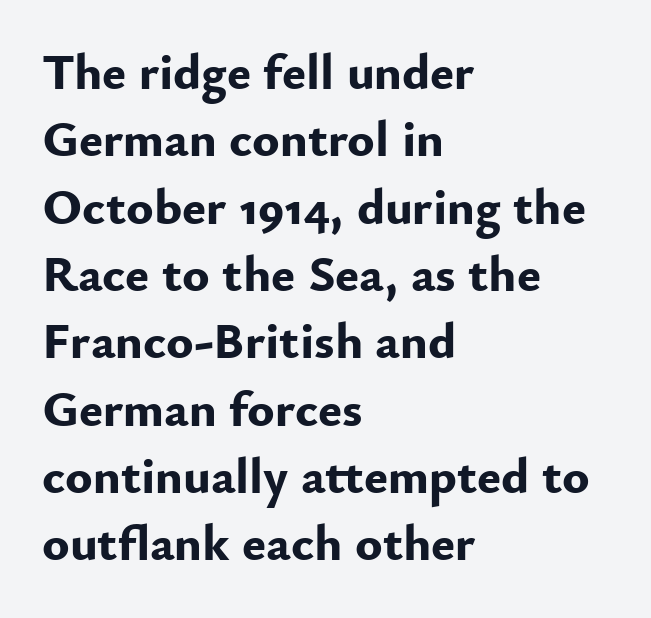
{"serif": "no", "italic": "no", "bold": "yes", "weight": "bold", "width": "normal", "stroke_contrast": "low", "x_height": "small", "monospaced": "no", "underline": "no", "align": "left", "line_spacing": "normal", "line_spacing_ratio": 1.32, "letter_spacing": "normal", "letter_spacing_em": 0.0, "glyph_px": 51}
